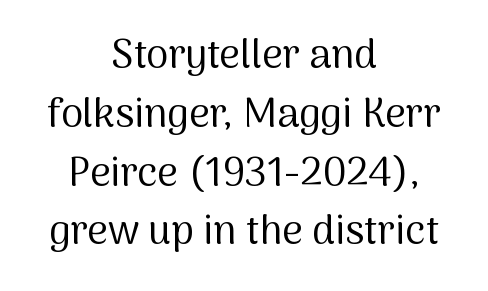
The image shows 40 px regular-weight sans-serif type, upright; set centered, normal line spacing (1.47x), normal letter spacing, not underlined; medium stroke contrast and a medium x-height.
